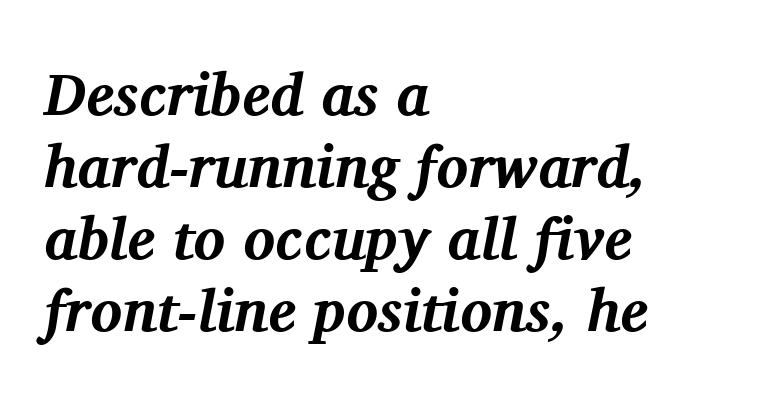
{"serif": "yes", "italic": "yes", "lean": "right", "slant_degrees": 11, "bold": "yes", "weight": "bold", "width": "normal", "stroke_contrast": "medium", "x_height": "medium", "monospaced": "no", "underline": "no", "align": "left", "line_spacing_ratio": 1.22, "letter_spacing": "normal", "letter_spacing_em": 0.0, "glyph_px": 59}
